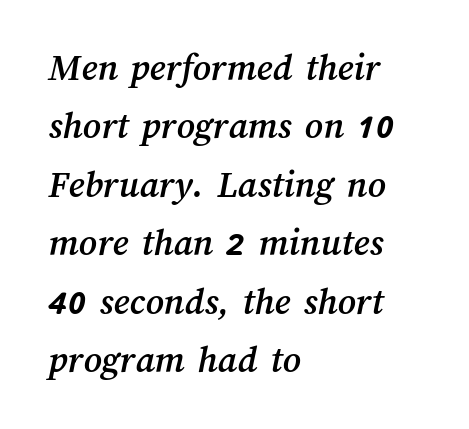
The image shows 39 px text type; set left-aligned, normal line spacing (1.5x), normal letter spacing, not underlined; medium stroke contrast and a medium x-height.
